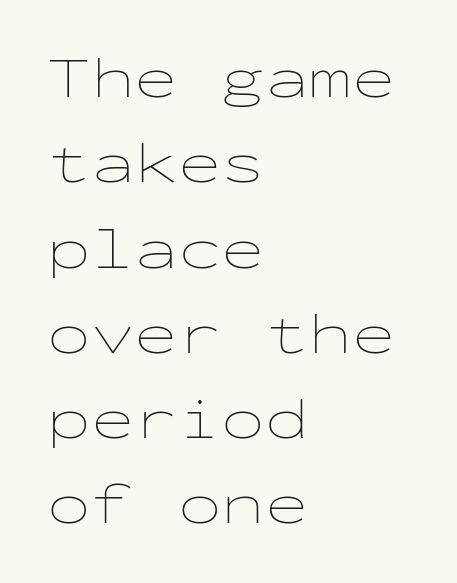
Q: Is the text bold? A: No.
Q: Is the text italic (slanted)? A: No, it is upright.
Q: Is the text underlined? A: No.
Q: How is the paragraph aligned? A: Left-aligned.
Q: Is the spacing between letters normal or unusually wide? A: Normal.
Q: Is the spacing between lines tight, normal or loose? A: Normal.
Q: Width (condensed, normal, or wide)? A: Wide.
Q: Stroke contrast? A: Low.
Q: x-height? A: Medium.
Q: Monospaced? A: Yes.
